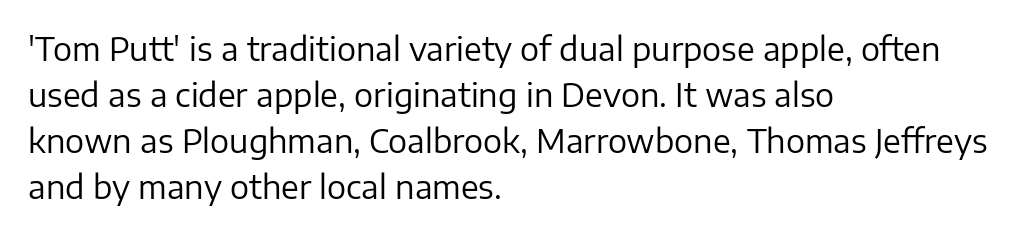
Q: Is the text bold? A: No.
Q: Is the text italic (slanted)? A: No, it is upright.
Q: Is the typeface a serif or a sans-serif typeface? A: Sans-serif.
Q: Is the text underlined? A: No.
Q: How is the paragraph aligned? A: Left-aligned.
Q: Is the spacing between letters normal or unusually wide? A: Normal.
Q: Is the spacing between lines tight, normal or loose? A: Normal.
Q: Width (condensed, normal, or wide)? A: Normal.
Q: Stroke contrast? A: Low.
Q: x-height? A: Medium.
Q: Monospaced? A: No.
